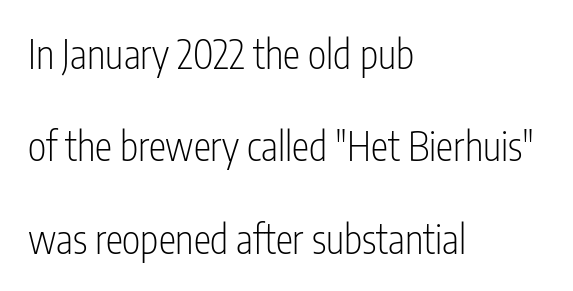
The passage shown is typeset with a sans-serif family. Proportional: the letters do not fall into vertical columns. Vertically, the passage feels expansive, rows floating well apart. The letters sit at their default tracking, neither squeezed nor spread.
